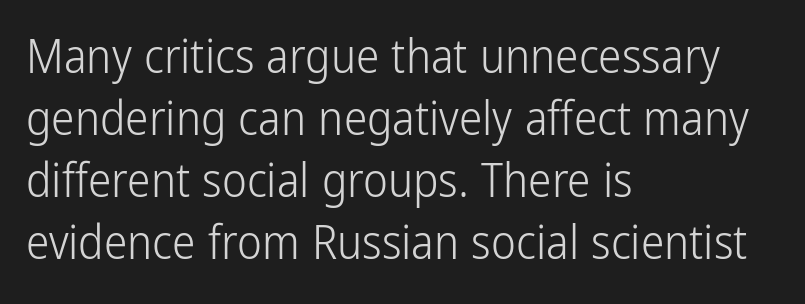
Q: Is the text bold? A: No.
Q: Is the text italic (slanted)? A: No, it is upright.
Q: Is the typeface a serif or a sans-serif typeface? A: Sans-serif.
Q: Is the text underlined? A: No.
Q: How is the paragraph aligned? A: Left-aligned.
Q: Is the spacing between letters normal or unusually wide? A: Normal.
Q: Is the spacing between lines tight, normal or loose? A: Normal.
Q: Width (condensed, normal, or wide)? A: Condensed.
Q: Stroke contrast? A: Low.
Q: x-height? A: Medium.
Q: Monospaced? A: No.
